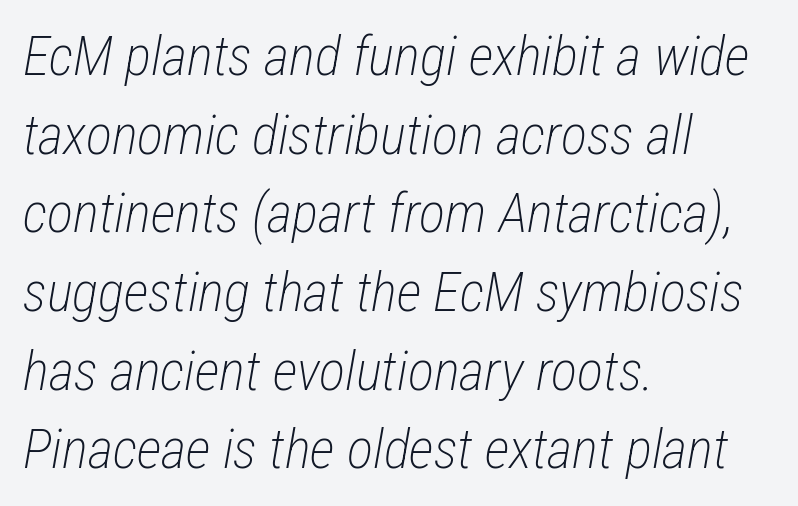
The rows are spaced the way most documents space them. The baseline area is clear. Characters are canted at an angle relative to the baseline's perpendicular. These lines are set flush left with a ragged right edge. Here the glyphs are tracked normally, forming tight word shapes. The passage shown is typed in a proportional face where columns would drift.
